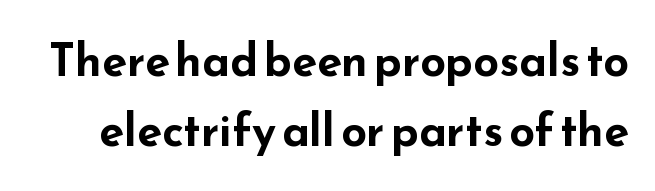
The characters look thick and weighty, a clear bold. Looks like regular typesetting: each glyph gets only the width it needs. No feet cap the strokes, marking this as sans-serif type. Reading down the column, the eye jumps a familiar distance to each next line. These lines were composed using upright roman letters.
